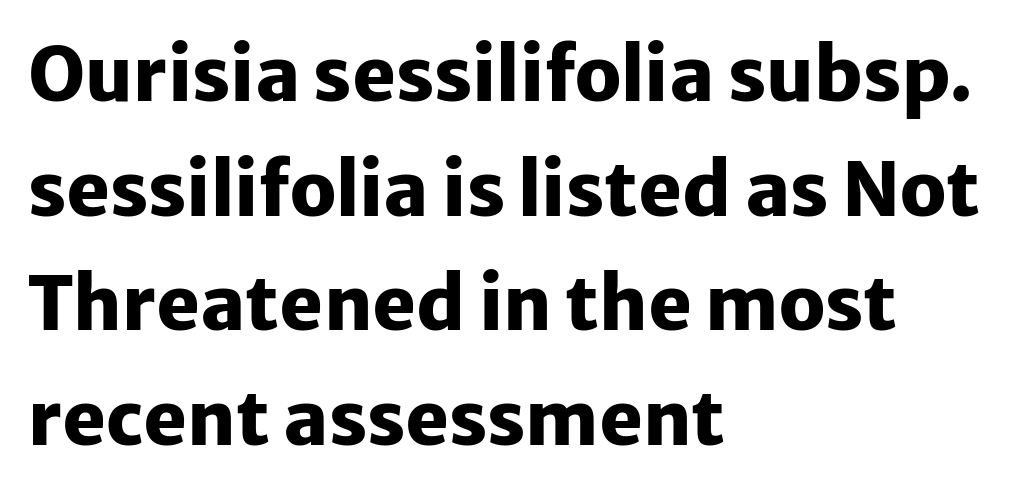
Glance below the letters and you will spot only blank space. One-word summary of the alignment: left. The glyphs in this specimen are sans serif. A normal amount of white space separates one row of letters from the next. A full-strength bold gives these letters their thick strokes. These lines are rendered in a variable-pitch font.
